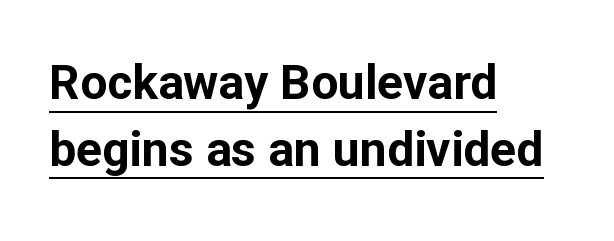
The image shows 48 px bold sans-serif type, upright; set left-aligned, normal line spacing (1.39x), normal letter spacing, underlined; low stroke contrast and a medium x-height.
